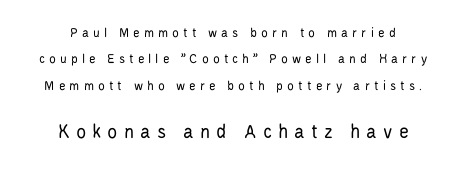
Designer's note — italics off, roman on. Descenders hang freely into open space. Two sizes are in play, and the larger belongs to the second block. No letter is thick-stroked: the sample isn't bold. The face used here is rendered with a markedly widened letterfit.
